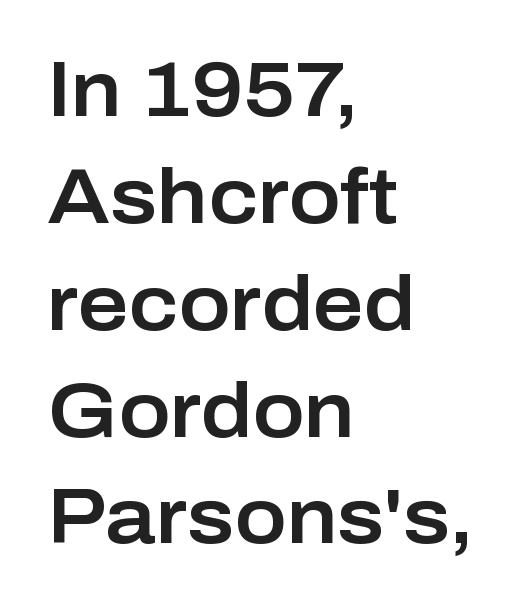
{"serif": "no", "italic": "no", "width": "normal", "stroke_contrast": "low", "x_height": "medium", "monospaced": "no", "underline": "no", "align": "left", "line_spacing": "normal", "line_spacing_ratio": 1.37, "letter_spacing": "normal", "letter_spacing_em": 0.0, "glyph_px": 78}
